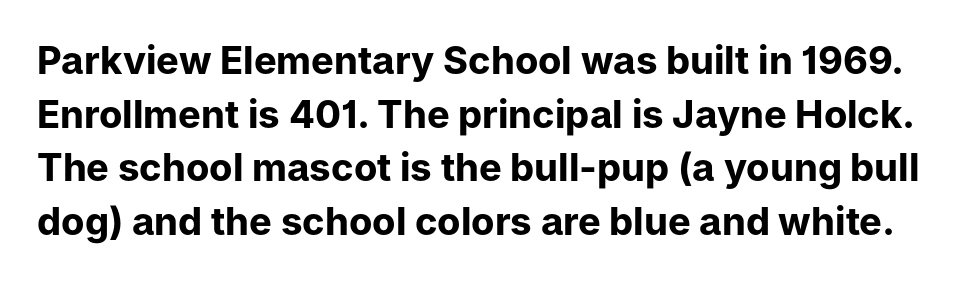
Q: Is the text bold? A: Yes.
Q: Is the text italic (slanted)? A: No, it is upright.
Q: Is the typeface a serif or a sans-serif typeface? A: Sans-serif.
Q: Is the text underlined? A: No.
Q: Is the spacing between letters normal or unusually wide? A: Normal.
Q: Is the spacing between lines tight, normal or loose? A: Normal.
Q: Width (condensed, normal, or wide)? A: Normal.
Q: Stroke contrast? A: Low.
Q: x-height? A: Medium.
Q: Monospaced? A: No.
